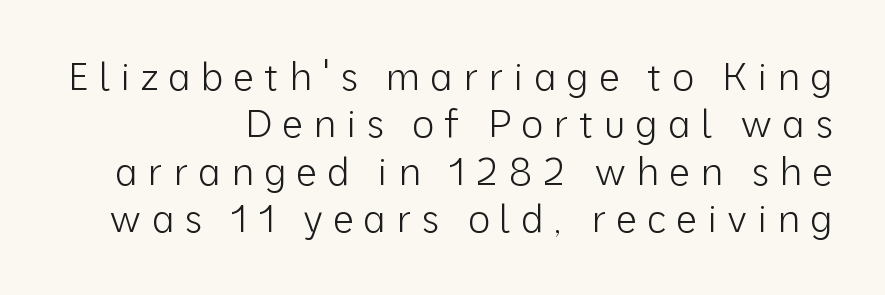
{"serif": "no", "italic": "no", "bold": "no", "weight": "light", "width": "normal", "stroke_contrast": "low", "x_height": "medium", "monospaced": "no", "underline": "no", "align": "right", "line_spacing": "normal", "line_spacing_ratio": 1.25, "letter_spacing": "wide", "letter_spacing_em": 0.26, "glyph_px": 38}
